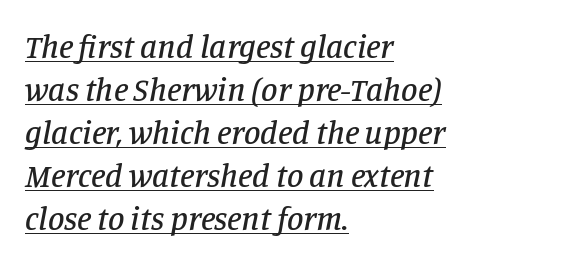
{"serif": "yes", "italic": "yes", "lean": "right", "slant_degrees": 11, "width": "normal", "stroke_contrast": "low", "x_height": "large", "monospaced": "no", "underline": "yes", "align": "left", "line_spacing": "normal", "line_spacing_ratio": 1.3, "letter_spacing": "normal", "letter_spacing_em": 0.0, "glyph_px": 33}
